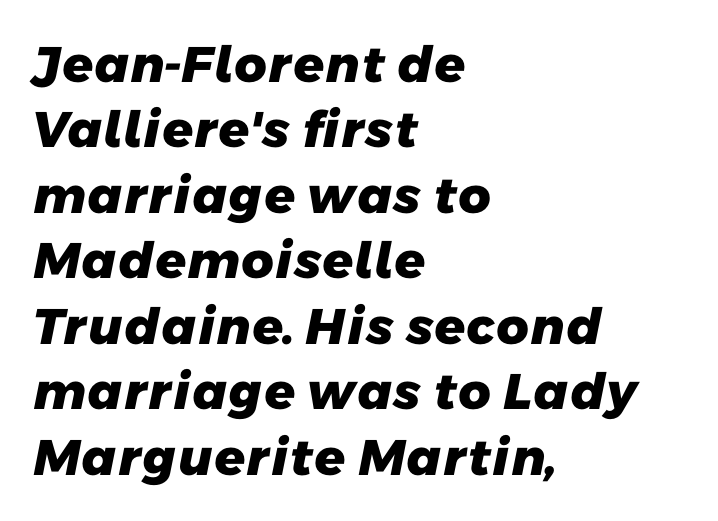
Grotesque or geometric, the face here clearly has no serifs. Compared with a centered layout, this one pins lines to the left instead. You could call the tracking neutral — neither tight nor loose. The space beneath each line is pristine and unruled. Each letter keeps its own natural width here, so spacing adapts to shape. A typesetter would call this leading conventional body-copy spacing.
